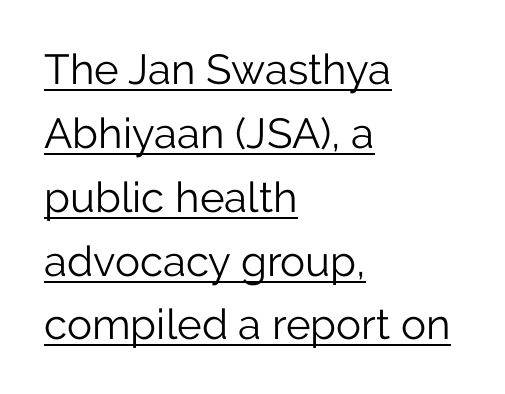
Q: Is the text bold? A: No.
Q: Is the text italic (slanted)? A: No, it is upright.
Q: Is the typeface a serif or a sans-serif typeface? A: Sans-serif.
Q: Is the text underlined? A: Yes.
Q: How is the paragraph aligned? A: Left-aligned.
Q: Is the spacing between letters normal or unusually wide? A: Normal.
Q: Is the spacing between lines tight, normal or loose? A: Normal.
Q: Width (condensed, normal, or wide)? A: Normal.
Q: Stroke contrast? A: Low.
Q: x-height? A: Medium.
Q: Monospaced? A: No.
